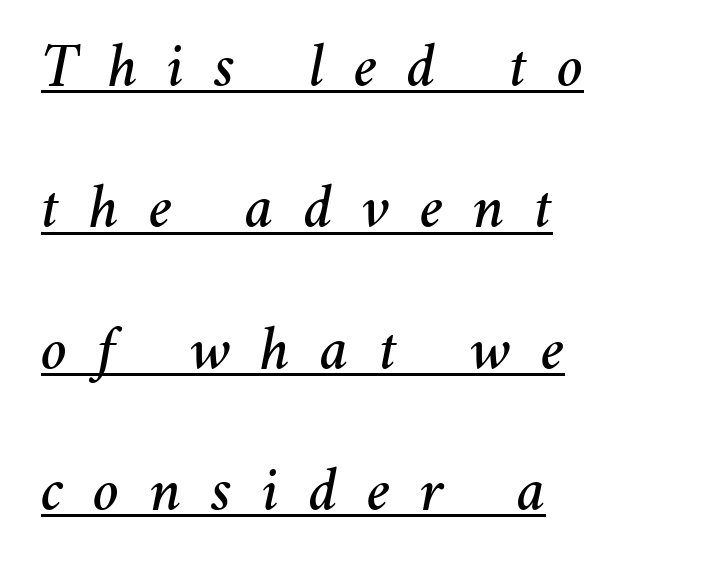
{"italic": "yes", "lean": "right", "slant_degrees": 11, "width": "normal", "stroke_contrast": "medium", "x_height": "medium", "monospaced": "no", "underline": "yes", "align": "left", "line_spacing": "loose", "line_spacing_ratio": 2.28, "letter_spacing": "wide", "letter_spacing_em": 0.48, "glyph_px": 62}
